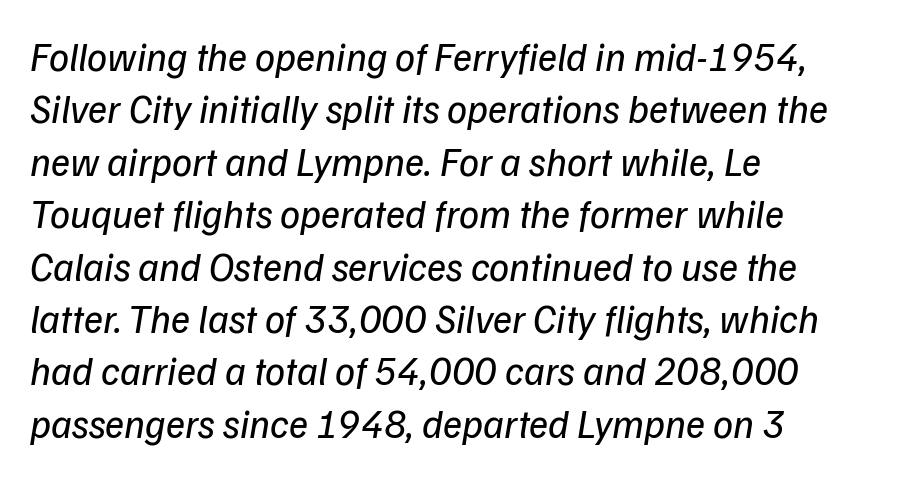
The area under the type is left untouched. Students, observe: this is what conventionally led text looks like. Weight: in the light-to-regular range. These lines are rendered in a variable-pitch font.
